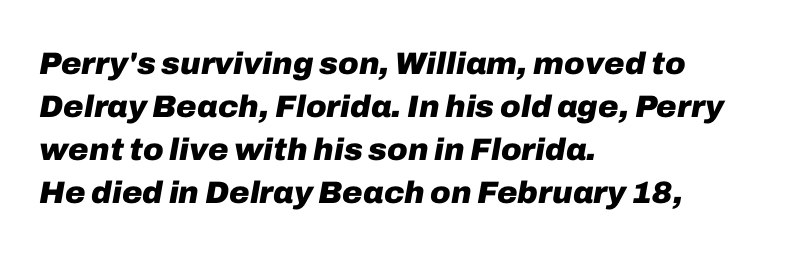
{"italic": "yes", "lean": "right", "slant_degrees": 10, "bold": "yes", "weight": "heavy", "width": "normal", "stroke_contrast": "low", "x_height": "medium", "monospaced": "no", "underline": "no", "align": "left", "line_spacing": "normal", "line_spacing_ratio": 1.39, "letter_spacing": "normal", "letter_spacing_em": 0.0, "glyph_px": 31}
